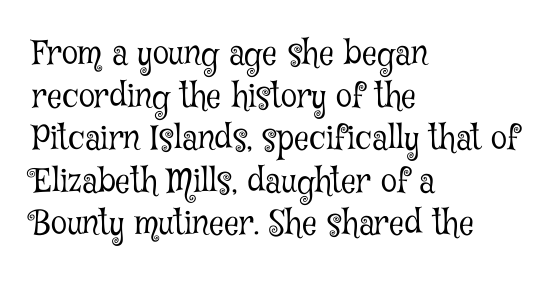
{"serif": "yes", "italic": "no", "bold": "no", "weight": "light", "width": "condensed", "stroke_contrast": "low", "x_height": "medium", "monospaced": "no", "underline": "no", "align": "left", "line_spacing": "normal", "line_spacing_ratio": 1.29, "letter_spacing": "normal", "letter_spacing_em": 0.0, "glyph_px": 33}
